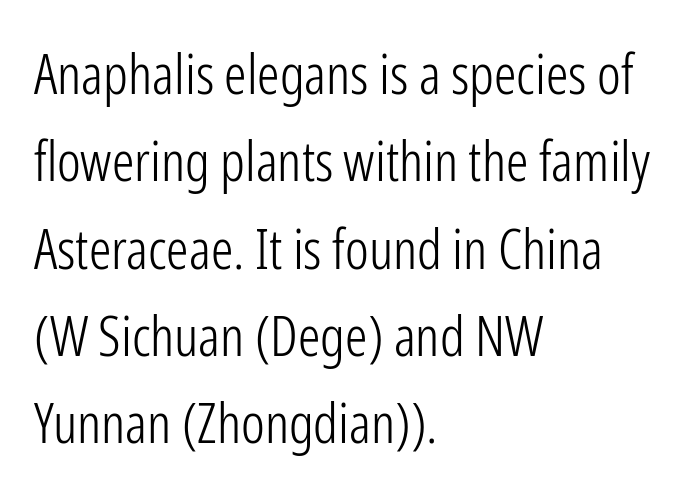
{"serif": "no", "italic": "no", "bold": "no", "weight": "light", "width": "condensed", "stroke_contrast": "low", "x_height": "medium", "monospaced": "no", "underline": "no", "align": "left", "line_spacing": "normal", "line_spacing_ratio": 1.56, "letter_spacing": "normal", "letter_spacing_em": 0.0, "glyph_px": 56}
